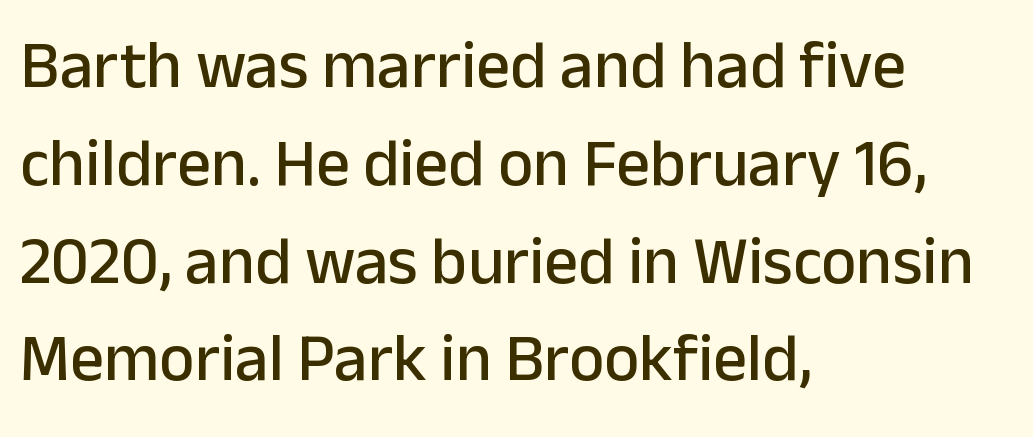
Check under the words: just untouched page. The compositor pushed each line to the left boundary. This sample keeps an unexceptional amount of space between lines. A typesetter would call this proportional, since set widths differ per character. If you drew a line through each stem, it would be perfectly vertical.
